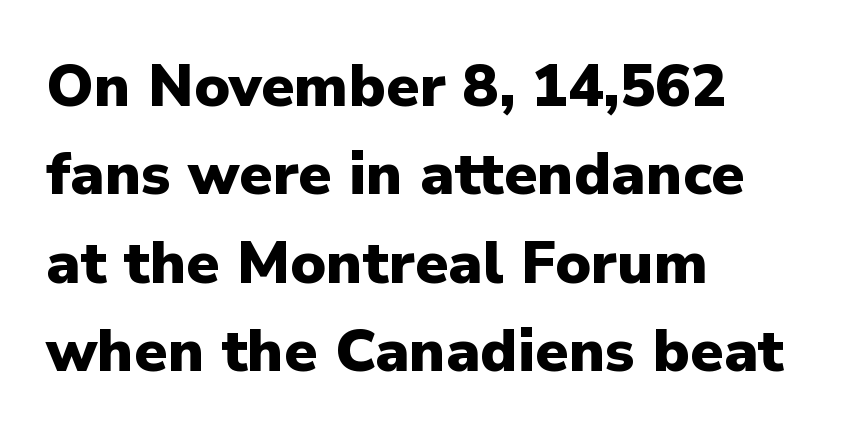
{"serif": "no", "italic": "no", "bold": "yes", "weight": "heavy", "width": "normal", "stroke_contrast": "low", "x_height": "medium", "monospaced": "no", "underline": "no", "align": "left", "line_spacing": "normal", "line_spacing_ratio": 1.5, "letter_spacing": "normal", "letter_spacing_em": 0.0, "glyph_px": 59}
